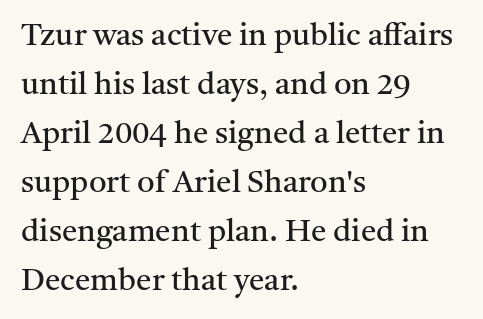
The strokes are not fattened; the text isn't bold. Normally led — the rows are evenly, conventionally spaced. The glyphs are unaccompanied by any horizontal stroke below them. The face used here is rendered with its standard letterfit. The designer went with a serif here, giving each stem small feet.
